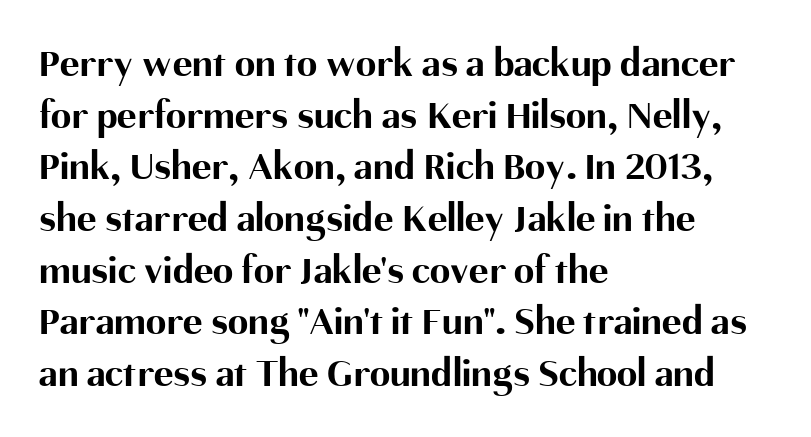
Q: Is the text bold? A: Yes.
Q: Is the text italic (slanted)? A: No, it is upright.
Q: Is the typeface a serif or a sans-serif typeface? A: Sans-serif.
Q: Is the text underlined? A: No.
Q: How is the paragraph aligned? A: Left-aligned.
Q: Is the spacing between letters normal or unusually wide? A: Normal.
Q: Is the spacing between lines tight, normal or loose? A: Normal.
Q: Width (condensed, normal, or wide)? A: Normal.
Q: Stroke contrast? A: Medium.
Q: x-height? A: Medium.
Q: Monospaced? A: No.
